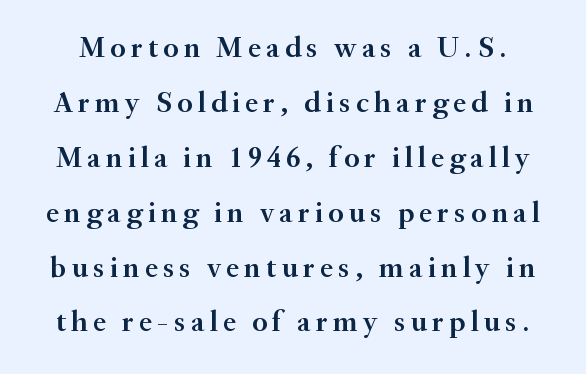
Students, this is semibold: more ink than regular, less than bold. The lettering stays uniformly vertical, giving the passage a roman look. Are there feet on the stems? There are — it's a serif. The zone under the glyphs is completely vacant.
